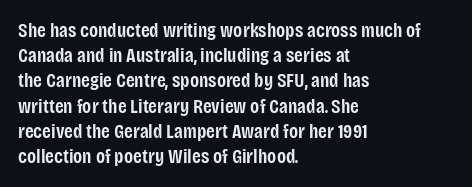
Caption: multi-line text, flush left, ragged right. Is the type bold? Partly — it's a semibold, heavier than regular but not fully bold. The rendering keeps characters at their native spacing. Is there any slant? The stems are plumb. Compared with typical paragraphs, the rows here are spaced about the same.
